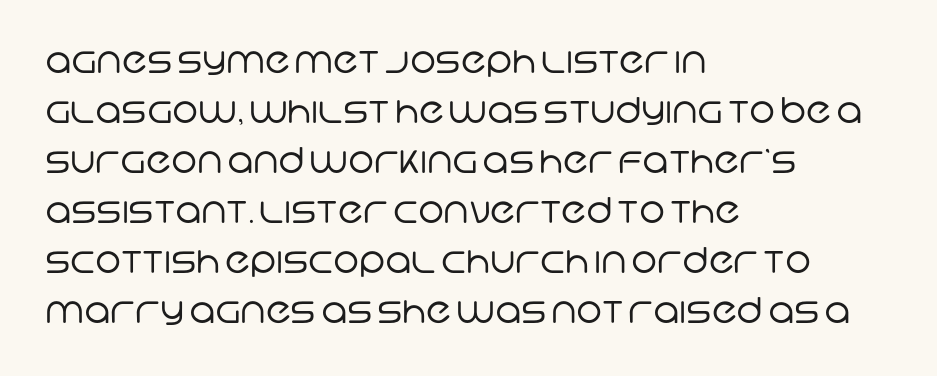
{"serif": "no", "bold": "no", "weight": "regular", "width": "normal", "stroke_contrast": "low", "x_height": "large", "monospaced": "no", "underline": "no", "align": "left", "line_spacing": "normal", "line_spacing_ratio": 1.43, "letter_spacing": "normal", "letter_spacing_em": 0.0, "glyph_px": 35}
